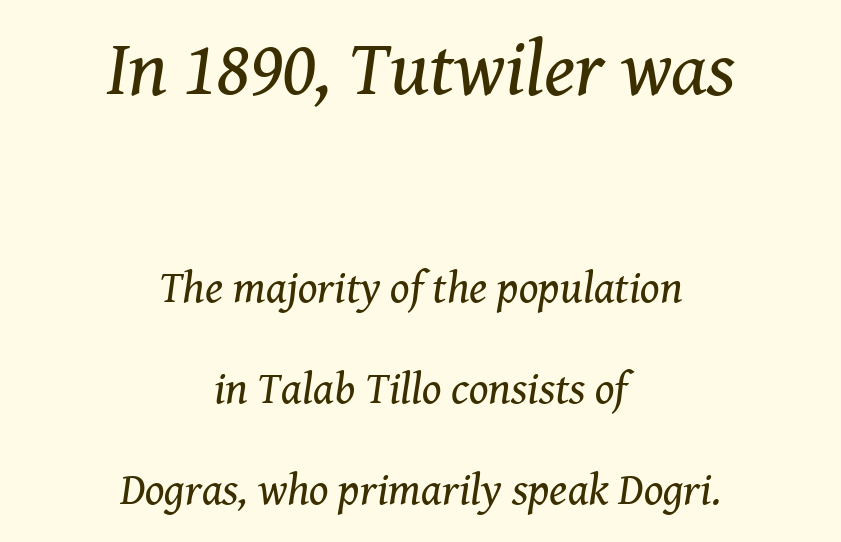
{"serif": "yes", "italic": "yes", "lean": "right", "slant_degrees": 8, "bold": "no", "weight": "regular", "width": "normal", "stroke_contrast": "medium", "x_height": "medium", "monospaced": "no", "underline": "no", "align": "center", "line_spacing": "loose", "line_spacing_ratio": 2.24, "letter_spacing": "normal", "letter_spacing_em": 0.0, "larger_block": "first", "size_ratio": 1.73, "glyph_px": 78}
